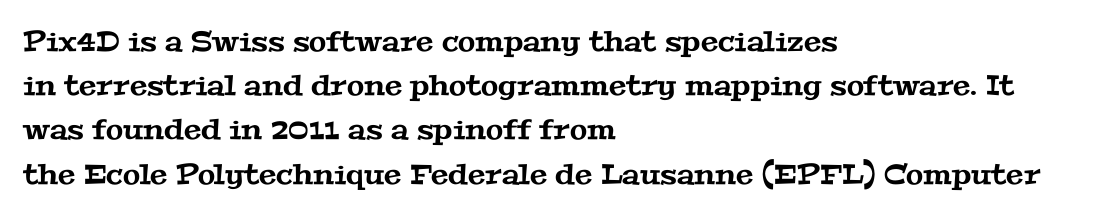
The image shows 28 px wide serif type; set left-aligned, normal line spacing (1.58x), normal letter spacing, not underlined; medium stroke contrast and a medium x-height.
